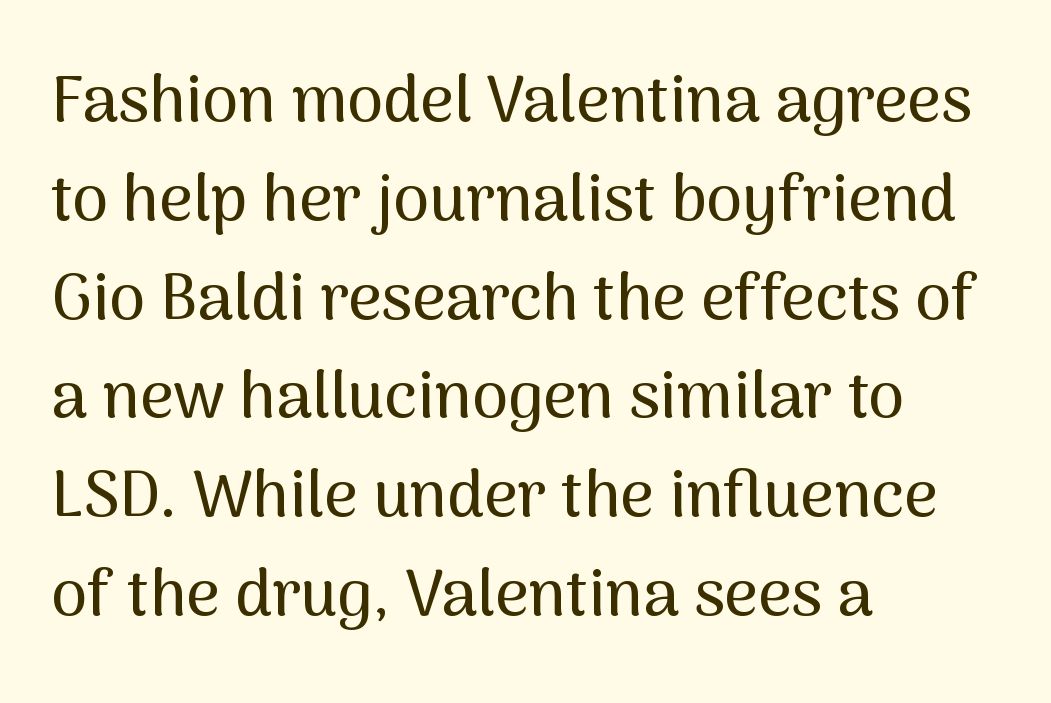
{"serif": "no", "italic": "no", "width": "normal", "stroke_contrast": "medium", "x_height": "medium", "monospaced": "no", "underline": "no", "align": "left", "line_spacing": "normal", "line_spacing_ratio": 1.52, "letter_spacing": "normal", "letter_spacing_em": 0.0, "glyph_px": 65}
